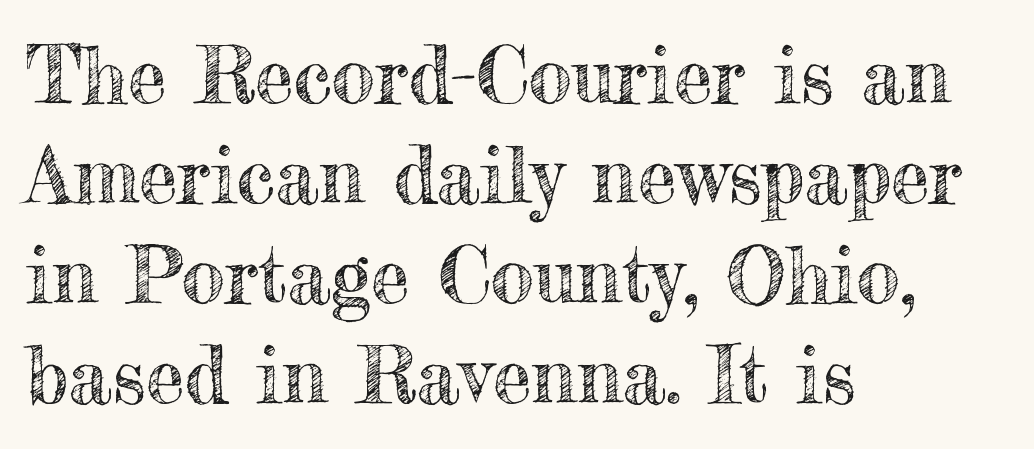
{"italic": "no", "width": "normal", "x_height": "small", "monospaced": "no", "underline": "no", "align": "left", "line_spacing": "normal", "line_spacing_ratio": 1.28, "letter_spacing": "normal", "letter_spacing_em": 0.0, "glyph_px": 78}
